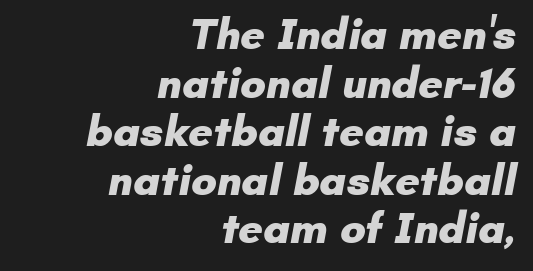
{"serif": "no", "bold": "yes", "weight": "heavy", "width": "normal", "stroke_contrast": "low", "x_height": "small", "monospaced": "no", "underline": "no", "align": "right", "line_spacing": "tight", "line_spacing_ratio": 1.13, "letter_spacing": "normal", "letter_spacing_em": 0.0, "glyph_px": 43}
